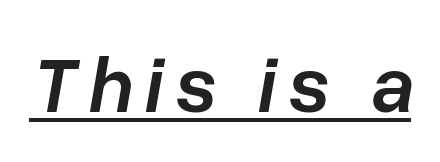
Q: Is the text bold? A: Semi-bold.
Q: Is the text italic (slanted)? A: Yes, it leans right by about 10 degrees.
Q: Is the text underlined? A: Yes.
Q: Width (condensed, normal, or wide)? A: Normal.
Q: Stroke contrast? A: Low.
Q: x-height? A: Medium.
Q: Monospaced? A: No.
